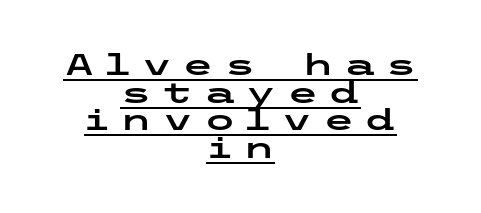
The image shows 29 px wide sans-serif type, upright; set centered, tight line spacing (0.95x), unusually wide letter spacing (+0.34 em), underlined; low stroke contrast and a medium x-height.
